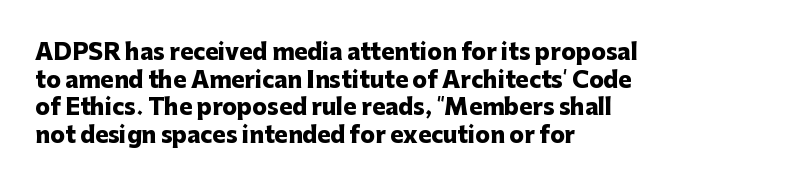
{"italic": "no", "bold": "yes", "underline": "no", "align": "left", "line_spacing": "normal", "line_spacing_ratio": 1.26, "letter_spacing": "normal", "letter_spacing_em": 0.0, "glyph_px": 22}
